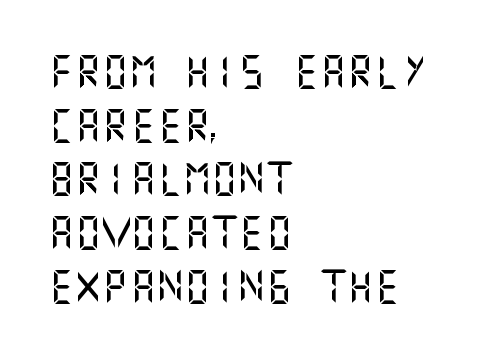
Q: Is the text italic (slanted)? A: No, it is upright.
Q: Is the typeface a serif or a sans-serif typeface? A: Sans-serif.
Q: Is the text underlined? A: No.
Q: How is the paragraph aligned? A: Left-aligned.
Q: Is the spacing between letters normal or unusually wide? A: Normal.
Q: Is the spacing between lines tight, normal or loose? A: Normal.
Q: Width (condensed, normal, or wide)? A: Normal.
Q: Stroke contrast? A: Medium.
Q: x-height? A: Large.
